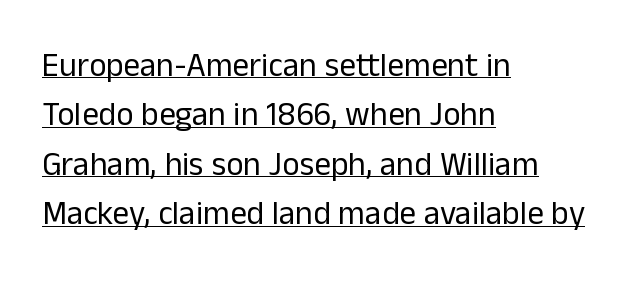
These glyphs show unthickened strokes, regular width or finer. The setting favours the left margin, as ordinary paragraphs usually do. Ascenders rise straight up at ninety degrees. Character widths vary here, with narrow letters taking less room than wide ones.
